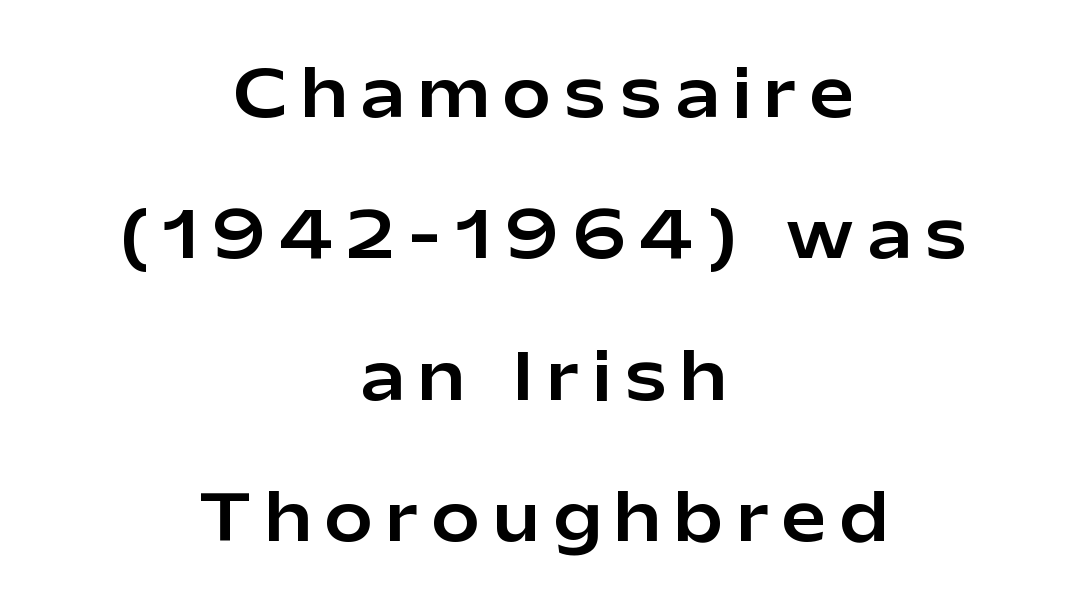
{"serif": "no", "italic": "no", "width": "normal", "stroke_contrast": "low", "x_height": "medium", "monospaced": "no", "underline": "no", "align": "center", "line_spacing": "loose", "line_spacing_ratio": 2.21, "letter_spacing": "wide", "letter_spacing_em": 0.22, "glyph_px": 64}
